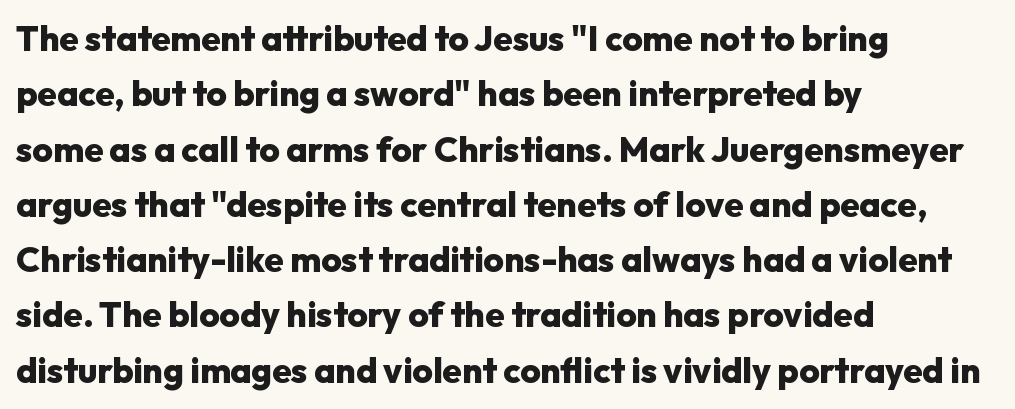
{"serif": "no", "italic": "no", "bold": "yes", "weight": "heavy", "width": "normal", "stroke_contrast": "low", "x_height": "medium", "monospaced": "no", "underline": "no", "align": "left", "line_spacing": "normal", "line_spacing_ratio": 1.58, "letter_spacing": "normal", "letter_spacing_em": 0.0, "glyph_px": 35}
